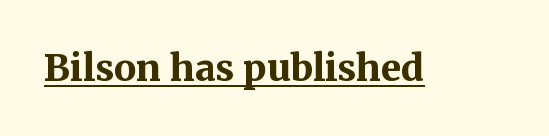
The image shows 37 px bold serif type, upright; set normal letter spacing, underlined; medium stroke contrast and a medium x-height.
